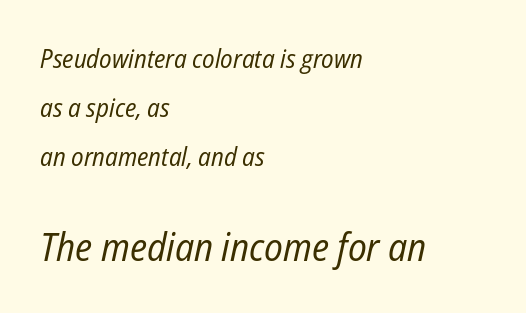
Q: Is the text bold? A: No.
Q: Is the text italic (slanted)? A: Yes, it leans right by about 12 degrees.
Q: Is the text underlined? A: No.
Q: How is the paragraph aligned? A: Left-aligned.
Q: Is the spacing between letters normal or unusually wide? A: Normal.
Q: Which block of text is set in a larger size, the first (top) or the second (bottom)? A: The second (bottom) one.
Q: Width (condensed, normal, or wide)? A: Condensed.
Q: Stroke contrast? A: Low.
Q: x-height? A: Medium.
Q: Monospaced? A: No.
